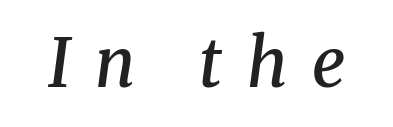
Q: Is the text bold? A: Semi-bold.
Q: Is the text italic (slanted)? A: Yes, it leans right by about 8 degrees.
Q: Is the typeface a serif or a sans-serif typeface? A: Serif.
Q: Is the text underlined? A: No.
Q: Is the spacing between letters normal or unusually wide? A: Unusually wide.
Q: Width (condensed, normal, or wide)? A: Normal.
Q: Stroke contrast? A: Medium.
Q: x-height? A: Medium.
Q: Monospaced? A: No.
